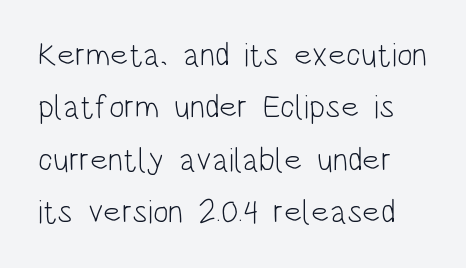
{"serif": "no", "italic": "no", "bold": "no", "weight": "light", "width": "condensed", "stroke_contrast": "low", "x_height": "large", "monospaced": "no", "underline": "no", "line_spacing": "normal", "line_spacing_ratio": 1.59, "letter_spacing": "normal", "letter_spacing_em": 0.0, "glyph_px": 33}
